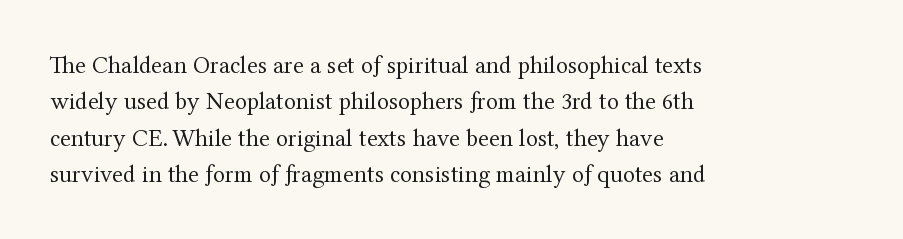
{"italic": "no", "bold": "no", "underline": "no", "align": "left", "line_spacing": "normal", "line_spacing_ratio": 1.46, "letter_spacing": "normal", "letter_spacing_em": 0.0, "glyph_px": 25}
